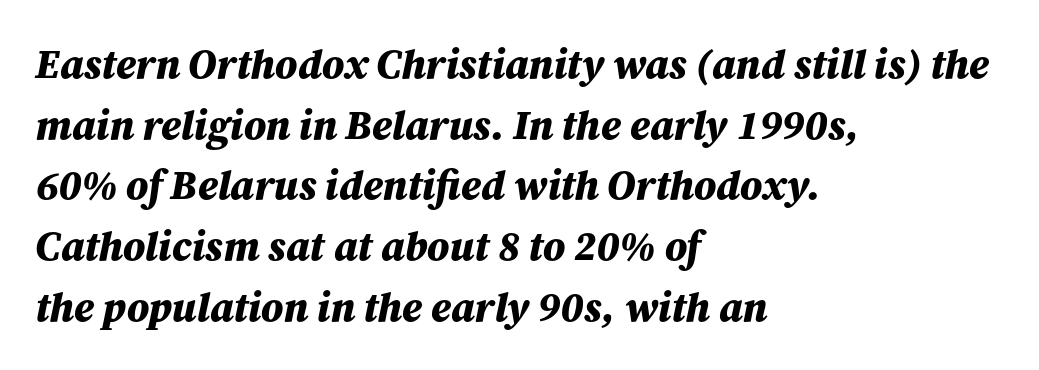
{"italic": "yes", "lean": "right", "slant_degrees": 12, "bold": "yes", "weight": "bold", "width": "normal", "stroke_contrast": "medium", "x_height": "medium", "monospaced": "no", "underline": "no", "align": "left", "line_spacing": "normal", "line_spacing_ratio": 1.48, "letter_spacing": "normal", "letter_spacing_em": 0.0, "glyph_px": 41}
